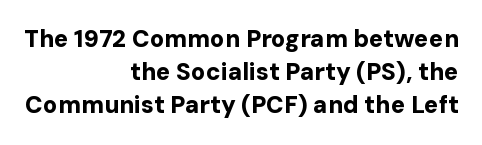
I'd describe the lettering as bold — thick and assertive. Layout note: lines flush right. The lettering holds an erect, upright posture throughout. Here the glyphs are tracked normally, forming tight word shapes. Bare-footed words on every line.
